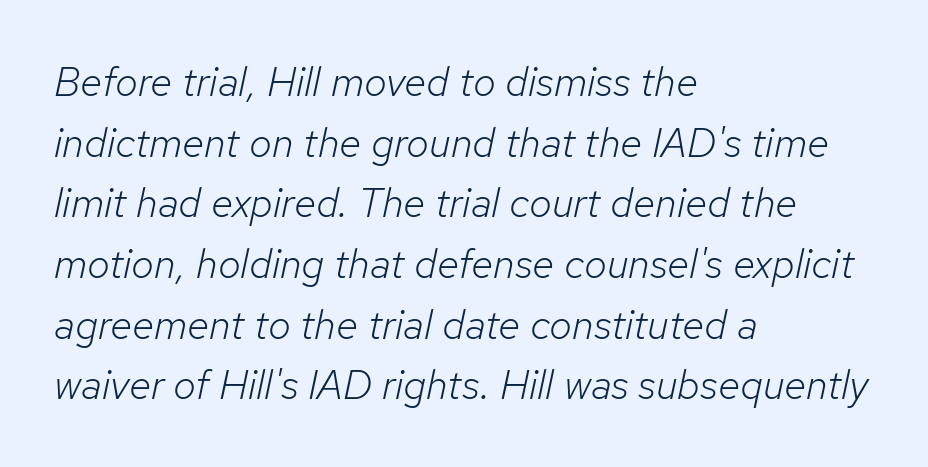
Each stroke keeps to a modest, everyday thickness or less. Spacing between characters is what you'd get straight out of the box. Think of a printed novel: that variable character pitch is what you see here. Words float on clear page, feet unadorned. If you measured baseline to baseline, you'd find a middling distance. Posture: slanted.
